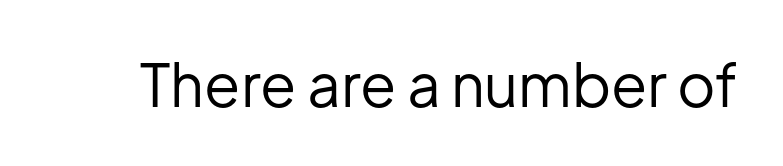
The image shows 59 px regular-weight sans-serif type, upright; set normal letter spacing, not underlined; low stroke contrast and a medium x-height.
